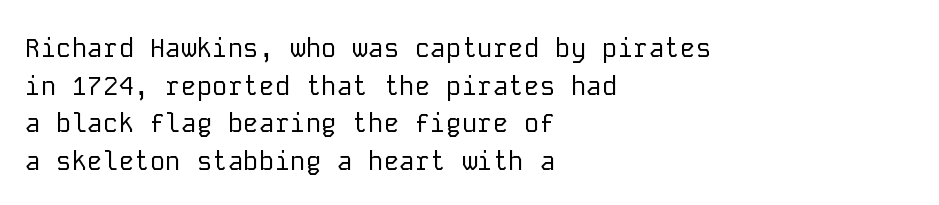
The image shows 26 px text type, upright; set left-aligned, normal line spacing (1.45x), normal letter spacing, not underlined.
